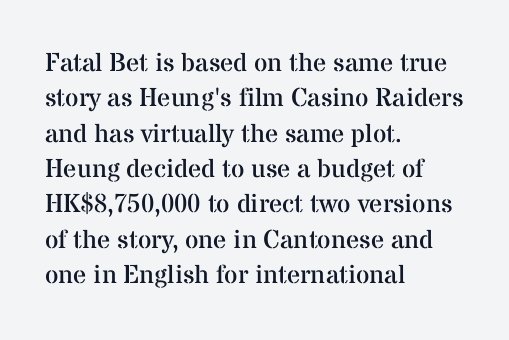
Q: Is the text bold? A: No.
Q: Is the text italic (slanted)? A: No, it is upright.
Q: Is the text underlined? A: No.
Q: How is the paragraph aligned? A: Left-aligned.
Q: Is the spacing between letters normal or unusually wide? A: Normal.
Q: Is the spacing between lines tight, normal or loose? A: Normal.
